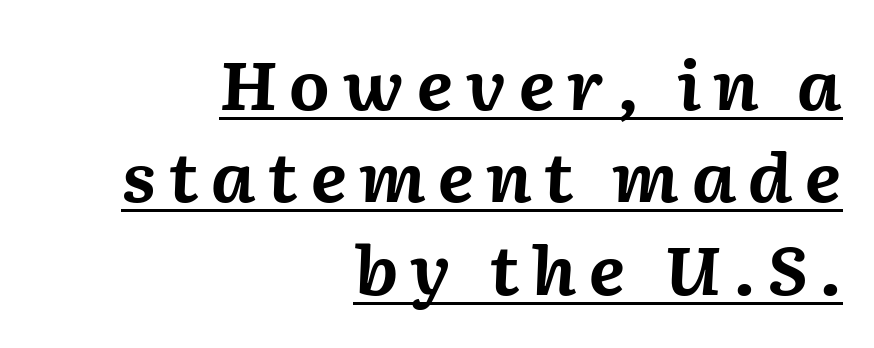
The image shows 66 px bold type, italic (leaning right); set right-aligned, normal line spacing (1.4x), underlined; medium stroke contrast and a medium x-height.
